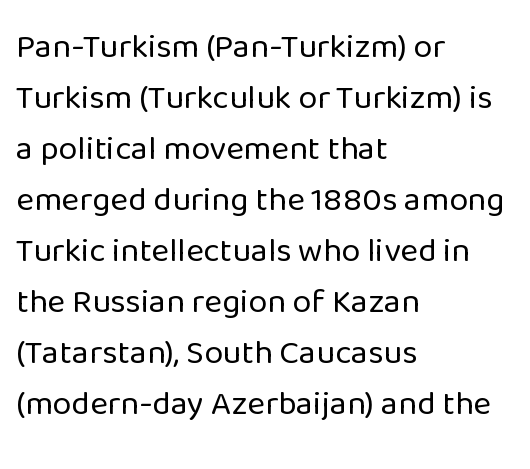
The image shows 34 px regular-weight sans-serif type, upright; set left-aligned, normal line spacing (1.5x), normal letter spacing, not underlined; low stroke contrast and a medium x-height.
